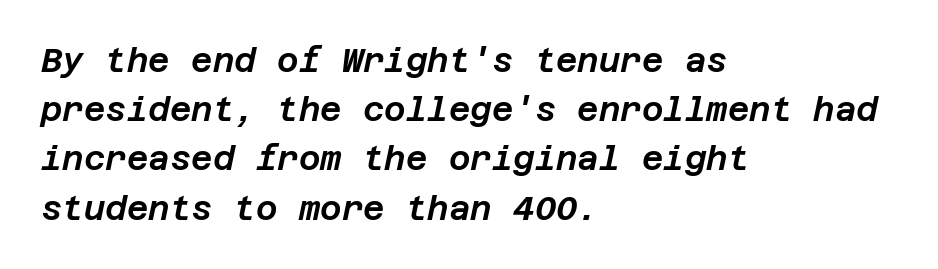
Q: Is the text italic (slanted)? A: Yes, it leans right by about 12 degrees.
Q: Is the text underlined? A: No.
Q: How is the paragraph aligned? A: Left-aligned.
Q: Is the spacing between letters normal or unusually wide? A: Normal.
Q: Is the spacing between lines tight, normal or loose? A: Normal.
Q: Width (condensed, normal, or wide)? A: Normal.
Q: Stroke contrast? A: Low.
Q: x-height? A: Large.
